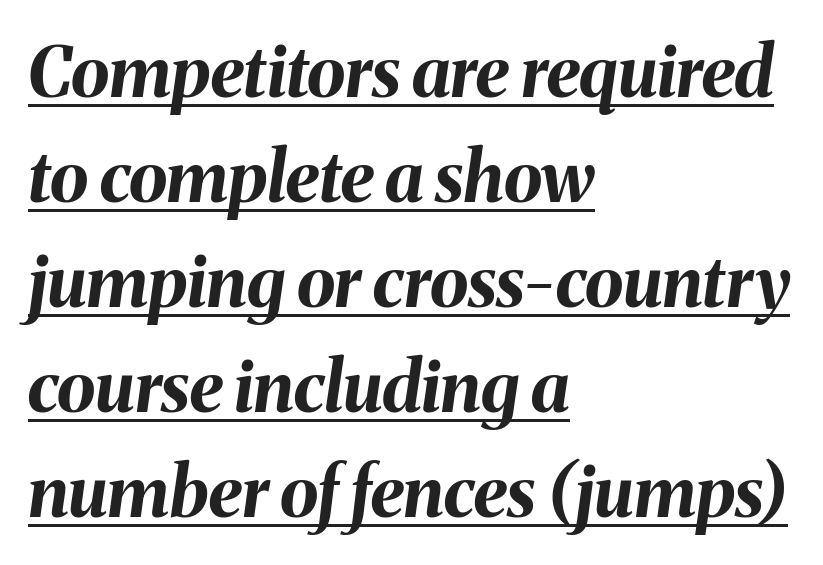
The image shows 70 px bold type, italic (leaning right); set left-aligned, normal line spacing (1.5x), normal letter spacing, underlined; medium stroke contrast and a medium x-height.
